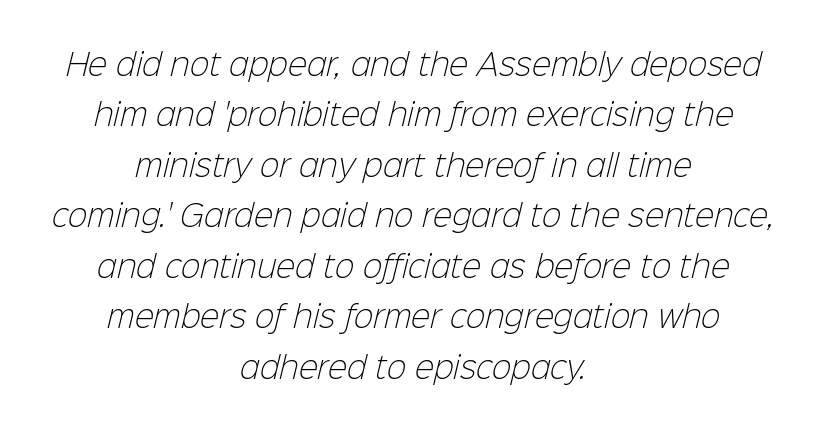
{"serif": "no", "bold": "no", "weight": "light", "width": "normal", "stroke_contrast": "low", "x_height": "medium", "monospaced": "no", "underline": "no", "align": "center", "line_spacing_ratio": 1.74, "letter_spacing": "normal", "letter_spacing_em": 0.0, "glyph_px": 29}
